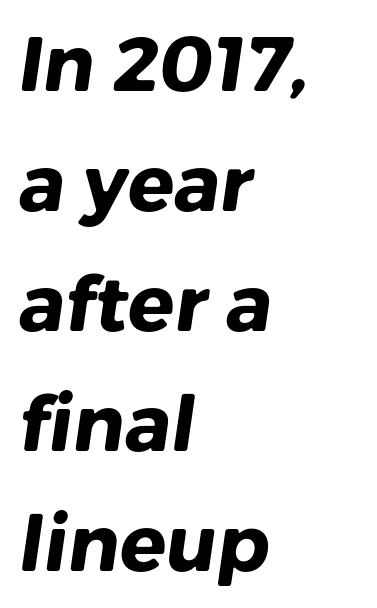
The image shows 77 px heavy sans-serif type; set left-aligned, normal line spacing (1.56x), normal letter spacing, not underlined; low stroke contrast and a medium x-height.
